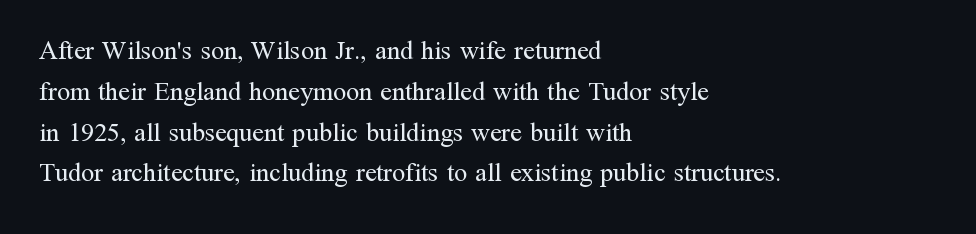
The gap between lines stays unmarked. No extra tracking has been applied to these lines. Does the leading feel generous? No, just average. Short and long lines alike share a common starting point at left.
